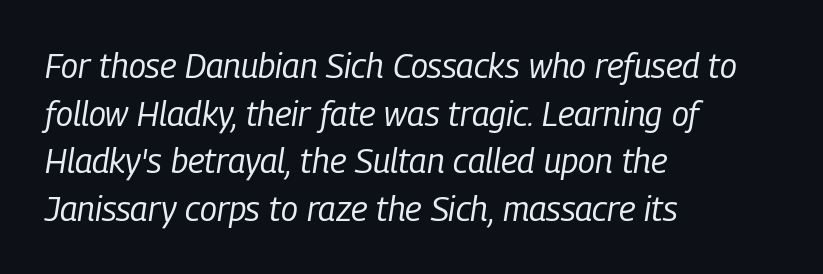
{"italic": "yes", "lean": "right", "slant_degrees": 9, "bold": "no", "weight": "regular", "width": "condensed", "stroke_contrast": "low", "x_height": "medium", "monospaced": "no", "underline": "no", "align": "left", "line_spacing": "normal", "line_spacing_ratio": 1.4, "letter_spacing": "normal", "letter_spacing_em": 0.0, "glyph_px": 34}
